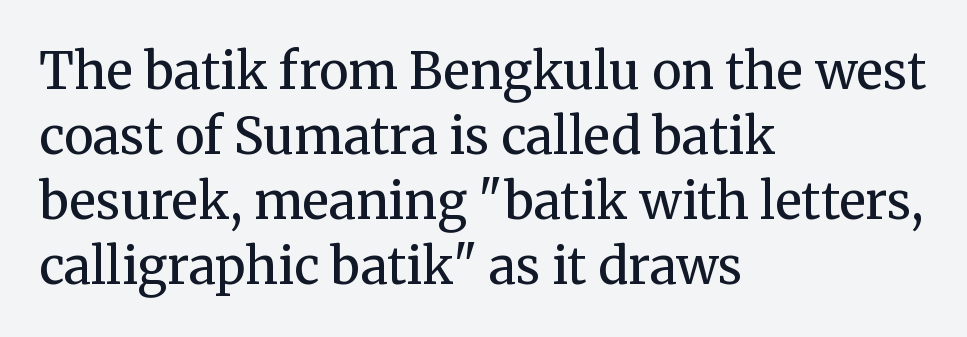
Here the glyphs are tracked normally, forming tight word shapes. Casual observation: everything's shoved over to the left. Rule under the text: the space is simply empty. The letters look calm and open, with moderate or lighter stems.
